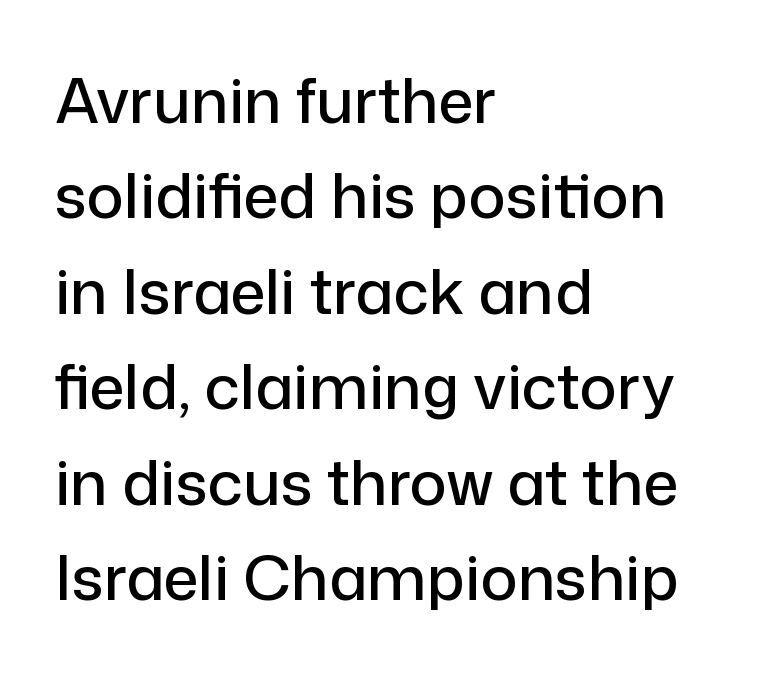
Q: Is the text italic (slanted)? A: No, it is upright.
Q: Is the typeface a serif or a sans-serif typeface? A: Sans-serif.
Q: Is the text underlined? A: No.
Q: How is the paragraph aligned? A: Left-aligned.
Q: Is the spacing between letters normal or unusually wide? A: Normal.
Q: Is the spacing between lines tight, normal or loose? A: Normal.
Q: Width (condensed, normal, or wide)? A: Normal.
Q: Stroke contrast? A: Low.
Q: x-height? A: Medium.
Q: Monospaced? A: No.
